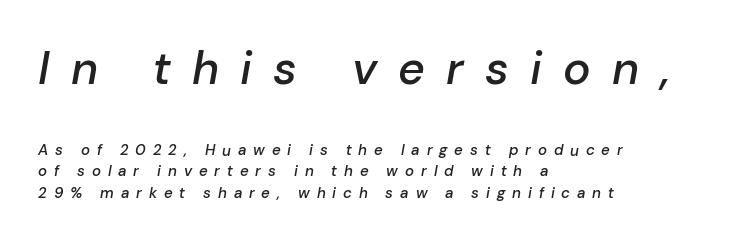
The space directly below the letters is spotless. Rows of type keep a routine distance in the vertical direction. There is plenty of visible air inserted between adjacent glyphs. A classic flush-left, rag-right setting is used for this passage. Bold? Not quite — semibold, heavier than regular but stopping short.
